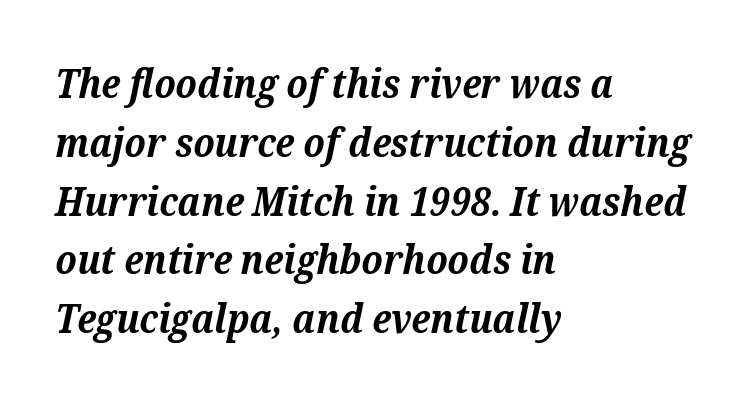
The line-height multiplier appears to be the usual default. Look at the tracking — it's just the regular setting, nothing added. Designer's note — italics engaged. Any mark beneath the type? The region is blank.
